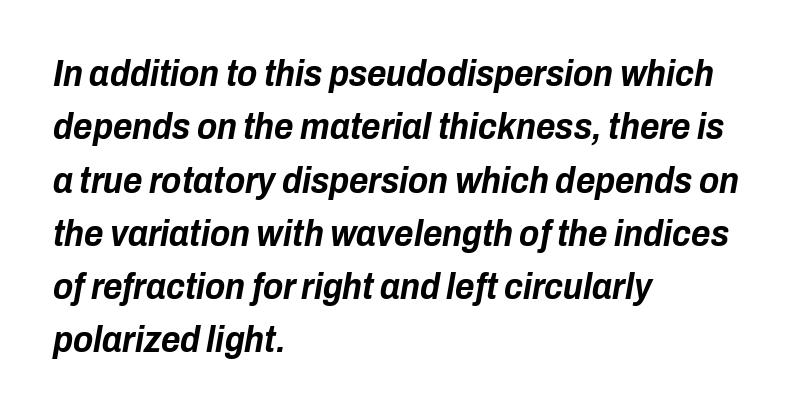
The image shows 37 px bold, condensed type, italic (leaning right); set left-aligned, normal line spacing (1.44x), normal letter spacing, not underlined; low stroke contrast and a medium x-height.
